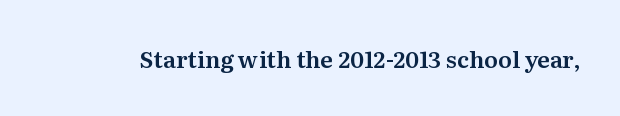
Q: Is the text italic (slanted)? A: No, it is upright.
Q: Is the text underlined? A: No.
Q: Is the spacing between letters normal or unusually wide? A: Normal.
